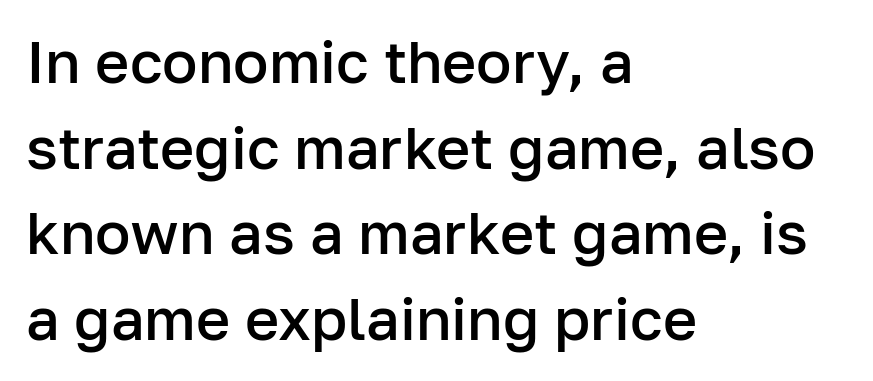
Q: Is the text bold? A: Semi-bold.
Q: Is the text italic (slanted)? A: No, it is upright.
Q: Is the typeface a serif or a sans-serif typeface? A: Sans-serif.
Q: Is the text underlined? A: No.
Q: How is the paragraph aligned? A: Left-aligned.
Q: Is the spacing between letters normal or unusually wide? A: Normal.
Q: Is the spacing between lines tight, normal or loose? A: Normal.
Q: Width (condensed, normal, or wide)? A: Normal.
Q: Stroke contrast? A: Low.
Q: x-height? A: Medium.
Q: Monospaced? A: No.
